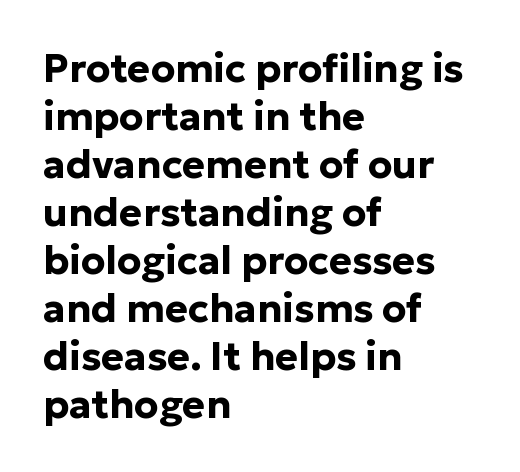
The image shows 39 px bold sans-serif type, upright; set left-aligned, line spacing 1.23x, normal letter spacing, not underlined; low stroke contrast and a medium x-height.
